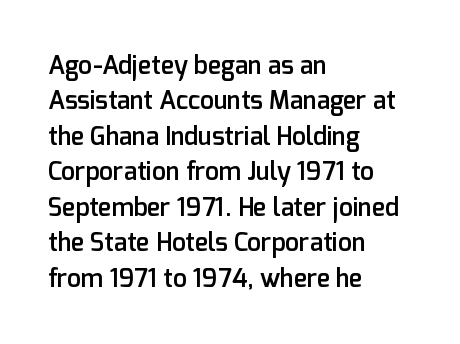
The image shows 25 px text type, upright; set left-aligned, normal line spacing (1.42x), normal letter spacing, not underlined.
